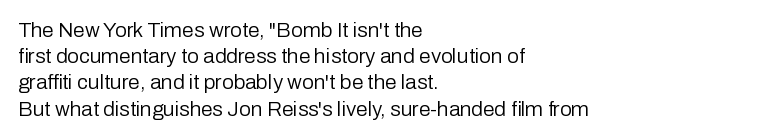
Does extra space separate the letters? No, they use regular spacing. Layout note: lines flush left. The area under the type is left untouched. This reads as an unemphasized weight, regular at the heaviest. This is roman type, the default non-slanted kind. Vertical spacing — default.
